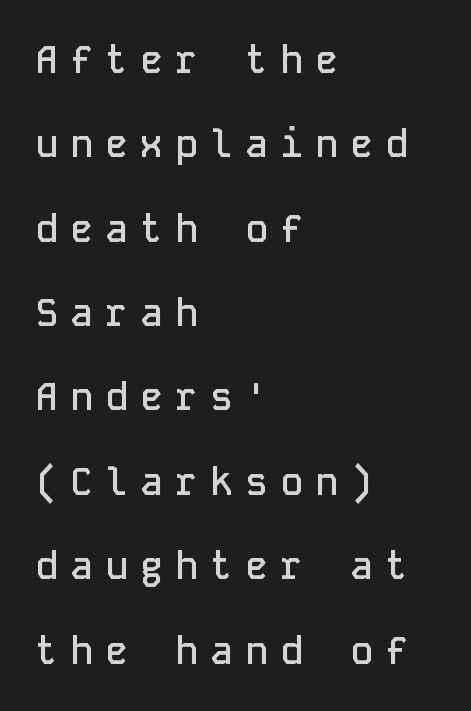
Q: Is the text bold? A: Semi-bold.
Q: Is the text italic (slanted)? A: No, it is upright.
Q: Is the typeface a serif or a sans-serif typeface? A: Sans-serif.
Q: Is the text underlined? A: No.
Q: How is the paragraph aligned? A: Left-aligned.
Q: Is the spacing between letters normal or unusually wide? A: Unusually wide.
Q: Is the spacing between lines tight, normal or loose? A: Loose.
Q: Width (condensed, normal, or wide)? A: Normal.
Q: Stroke contrast? A: Low.
Q: x-height? A: Medium.
Q: Monospaced? A: Yes.
